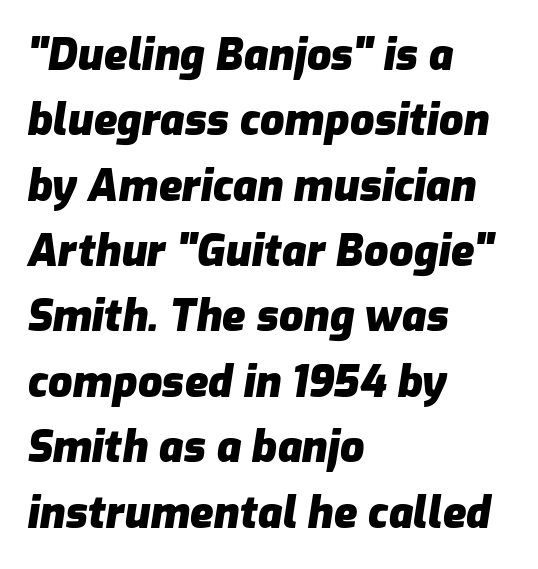
The image shows 43 px heavy type, italic (leaning right); set left-aligned, normal line spacing (1.52x), normal letter spacing, not underlined; low stroke contrast and a medium x-height.
